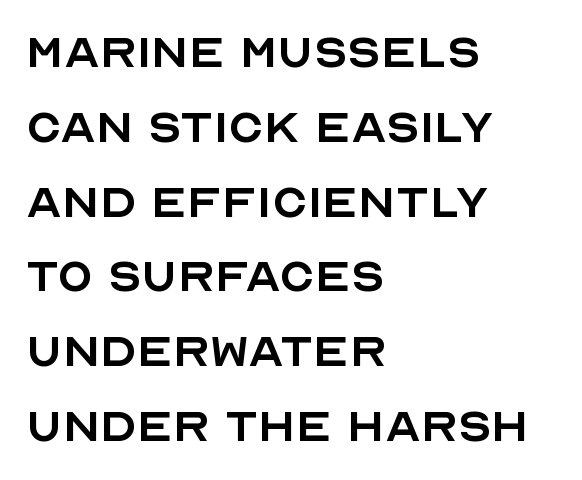
Is the block centered? No — it sits flush against the left margin. Has an underline been added? It has not. Interline gaps are of average width in this sample. Tracking here is standard; glyphs follow each other at the usual distance. Here the designer chose a conventional face with non-uniform glyph widths.
